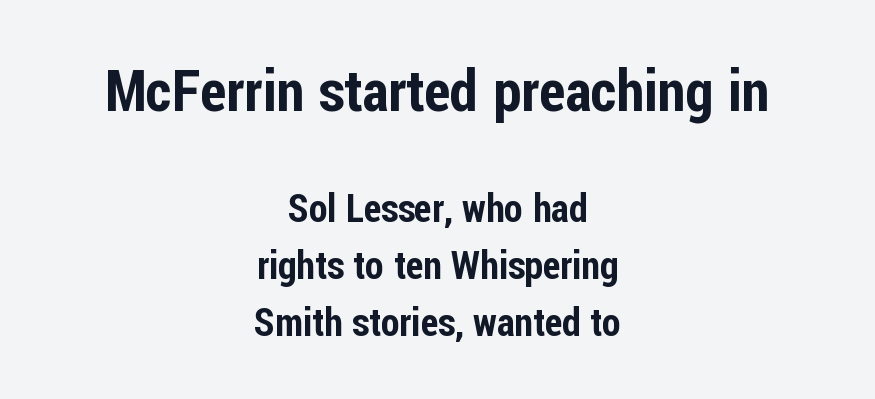
{"serif": "no", "italic": "no", "width": "condensed", "stroke_contrast": "low", "x_height": "medium", "monospaced": "no", "underline": "no", "align": "center", "line_spacing": "normal", "line_spacing_ratio": 1.5, "letter_spacing": "normal", "letter_spacing_em": 0.0, "larger_block": "first", "size_ratio": 1.5, "glyph_px": 57}
